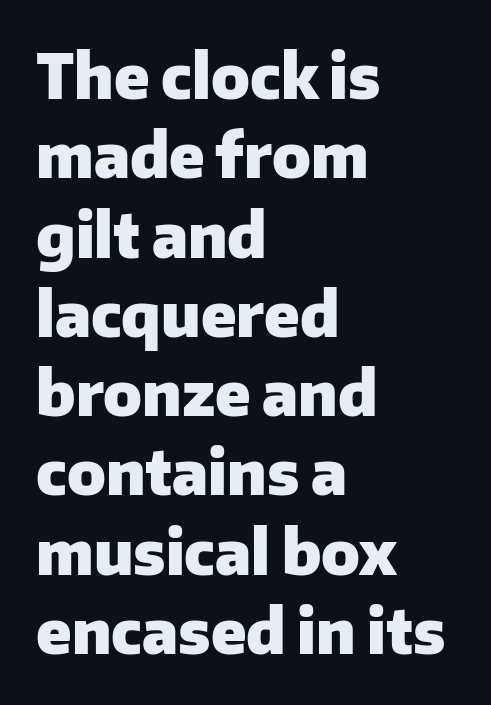
The image shows 61 px heavy sans-serif type, upright; set left-aligned, normal line spacing (1.3x), normal letter spacing, not underlined; low stroke contrast and a medium x-height.
